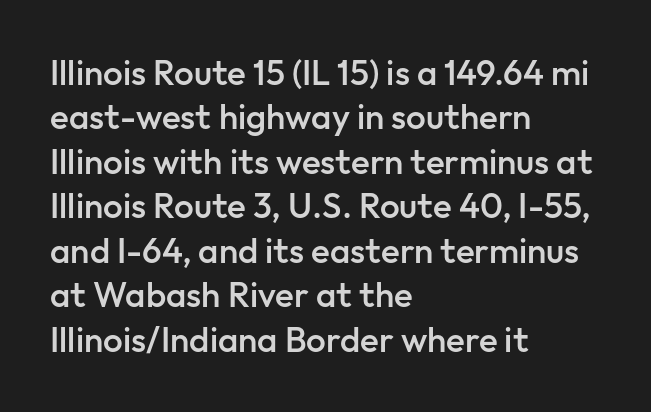
The image shows 35 px semibold sans-serif type, upright; set left-aligned, normal line spacing (1.27x), normal letter spacing, not underlined; low stroke contrast and a medium x-height.
